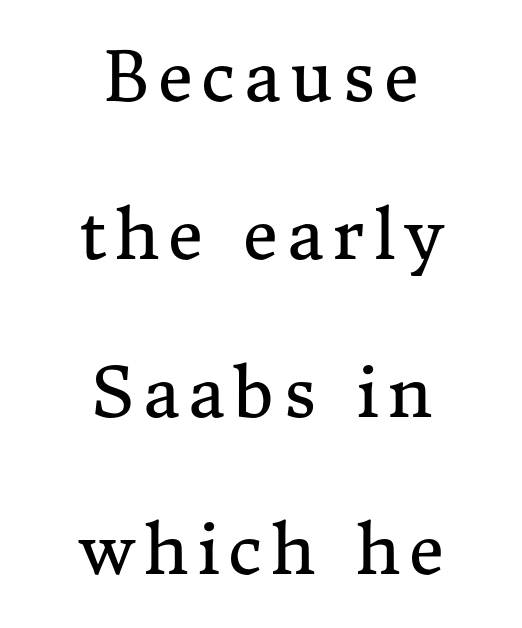
{"serif": "yes", "italic": "no", "bold": "no", "weight": "regular", "width": "normal", "stroke_contrast": "medium", "x_height": "medium", "monospaced": "no", "underline": "no", "align": "center", "line_spacing": "loose", "line_spacing_ratio": 2.32, "glyph_px": 68}
